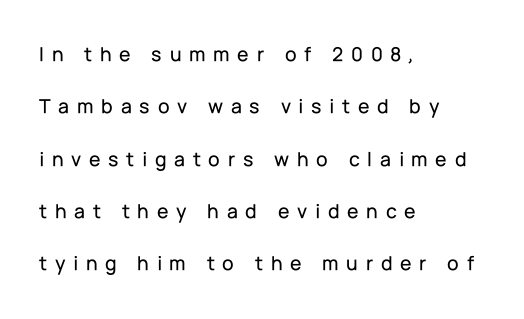
The passage shown has open, widely tracked lettering throughout. Notice the wide empty band between every row — that's loose leading. A clean baseline with only descenders dipping below it. It's the straight-up-and-down kind of type. The rag falls on the right side of this text block.
